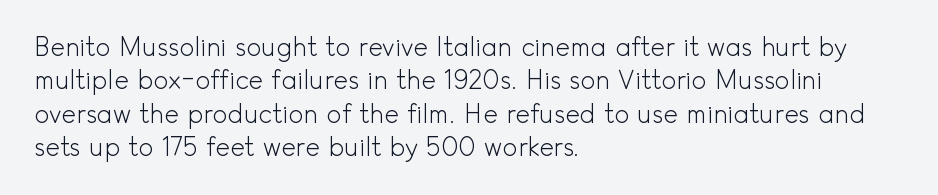
{"italic": "no", "bold": "no", "underline": "no", "align": "left", "line_spacing": "normal", "line_spacing_ratio": 1.34, "letter_spacing": "normal", "letter_spacing_em": 0.0, "glyph_px": 25}
